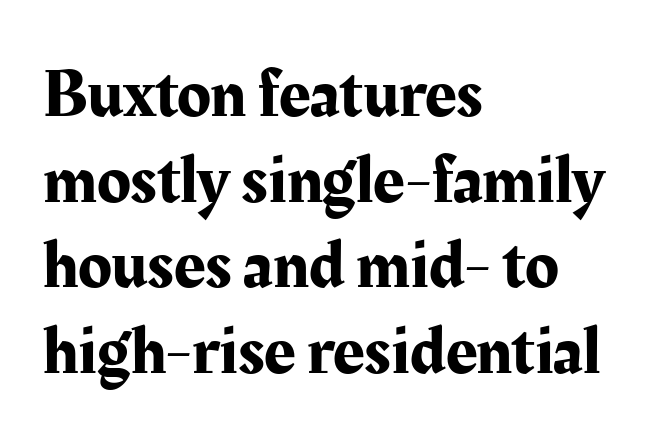
Q: Is the text italic (slanted)? A: No, it is upright.
Q: Is the typeface a serif or a sans-serif typeface? A: Serif.
Q: Is the text underlined? A: No.
Q: How is the paragraph aligned? A: Left-aligned.
Q: Is the spacing between letters normal or unusually wide? A: Normal.
Q: Width (condensed, normal, or wide)? A: Normal.
Q: Stroke contrast? A: Medium.
Q: x-height? A: Medium.
Q: Monospaced? A: No.
